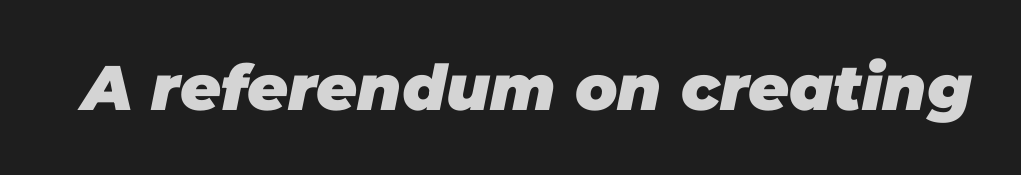
{"italic": "yes", "lean": "right", "slant_degrees": 11, "bold": "yes", "weight": "heavy", "width": "normal", "stroke_contrast": "low", "x_height": "large", "monospaced": "no", "underline": "no", "letter_spacing": "normal", "letter_spacing_em": 0.0, "glyph_px": 63}
